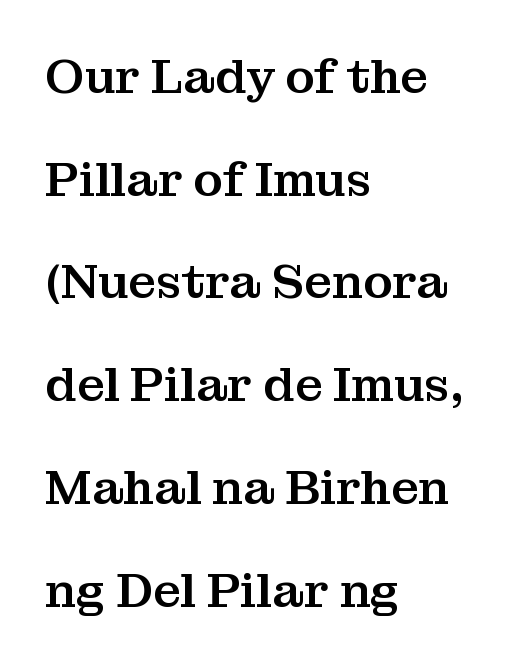
Notice how the stems are strictly vertical — no italics here. The setting favours the left margin, as ordinary paragraphs usually do. This sample uses plain, unmodified letter spacing. The passage shown is typed in a proportional face where columns would drift. The text was rendered using a seriffed face with decorative stroke endings.
